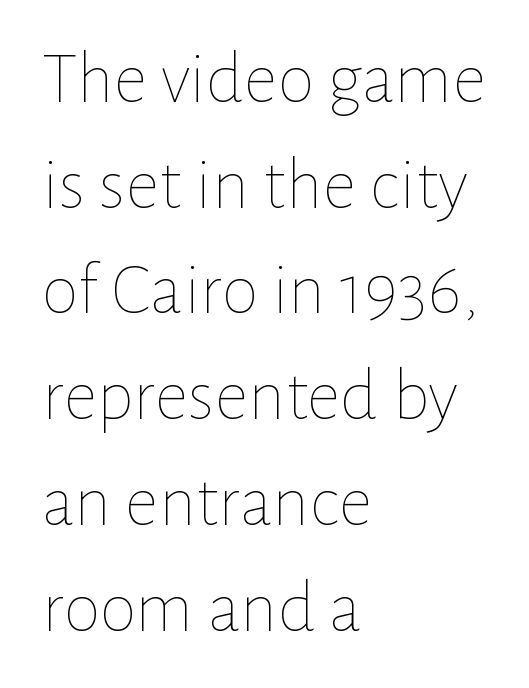
Q: Is the text bold? A: No.
Q: Is the text italic (slanted)? A: No, it is upright.
Q: Is the text underlined? A: No.
Q: How is the paragraph aligned? A: Left-aligned.
Q: Is the spacing between letters normal or unusually wide? A: Normal.
Q: Is the spacing between lines tight, normal or loose? A: Normal.
Q: Width (condensed, normal, or wide)? A: Normal.
Q: Stroke contrast? A: Low.
Q: x-height? A: Medium.
Q: Monospaced? A: No.
